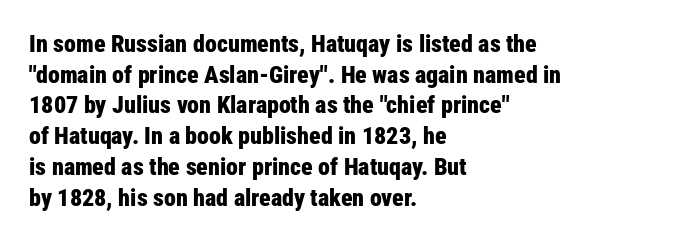
The image shows 24 px bold type, upright; set left-aligned, normal line spacing (1.28x), normal letter spacing, not underlined.
